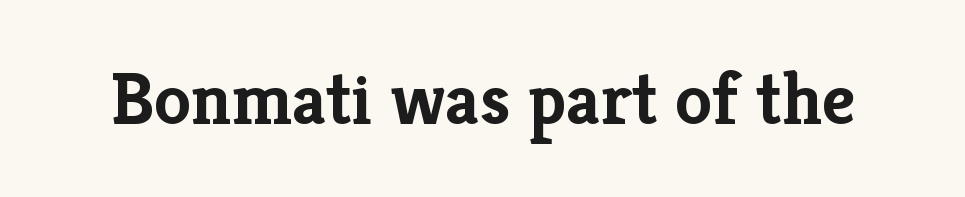
Vertical strokes here are truly vertical. The gaps between neighbouring characters are ordinary and unremarkable. Summary of weight: heavy, a full bold. Note the varied advance widths — an 'i' is clearly narrower than an 'm'. What kind of face is this? One with serifs.
